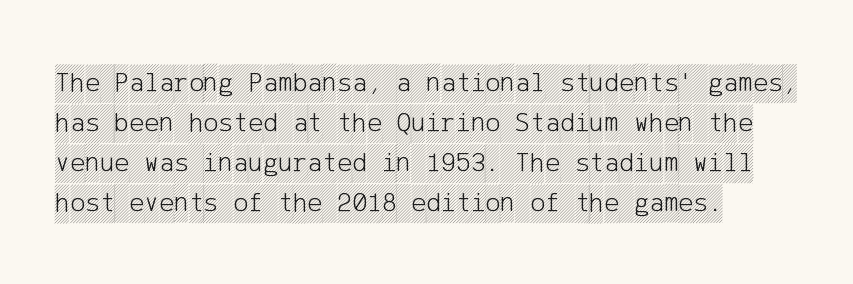
Q: Is the text italic (slanted)? A: No, it is upright.
Q: Is the text underlined? A: No.
Q: How is the paragraph aligned? A: Left-aligned.
Q: Is the spacing between letters normal or unusually wide? A: Normal.
Q: Is the spacing between lines tight, normal or loose? A: Normal.
Q: Width (condensed, normal, or wide)? A: Condensed.
Q: x-height? A: Large.
